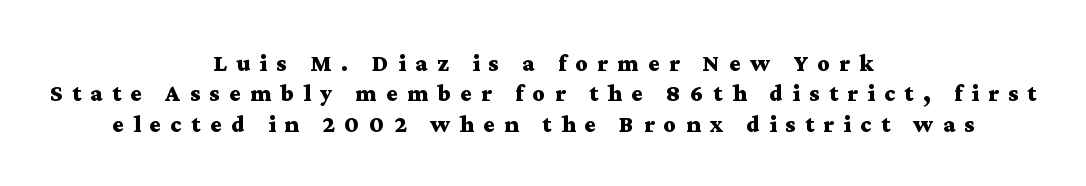
Underlining? Definitely not there. Compared with a flush-left layout, this one balances lines on the center instead. Glyph-to-glyph distance is far greater than everyday printed text. The glyphs have the mass of a bold cut.
